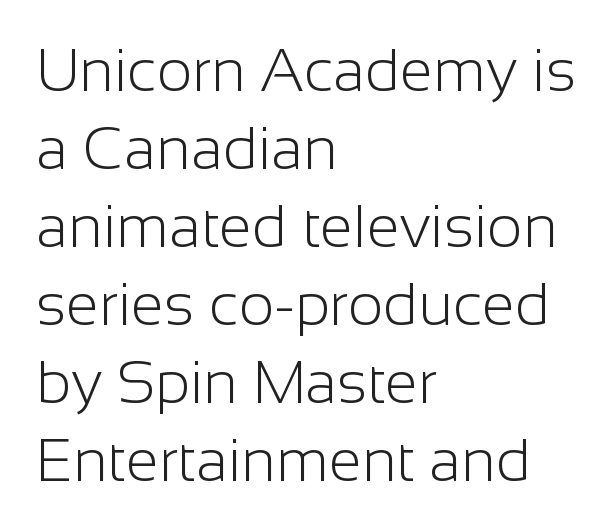
The image shows 60 px light sans-serif type, upright; set left-aligned, normal line spacing (1.3x), normal letter spacing, not underlined; low stroke contrast and a medium x-height.
